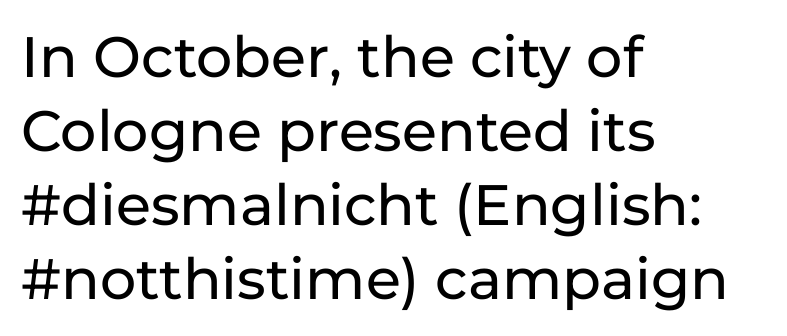
The text block is weighted toward the left margin, trailing off unevenly rightward. The letters carry no serifs — their stems end cleanly without finishing strokes. The letters sit at their default tracking, neither squeezed nor spread. Does the leading feel generous? No, just average. The rendering uses natural spacing where letterforms have individual widths. A clean baseline with only descenders dipping below it.
